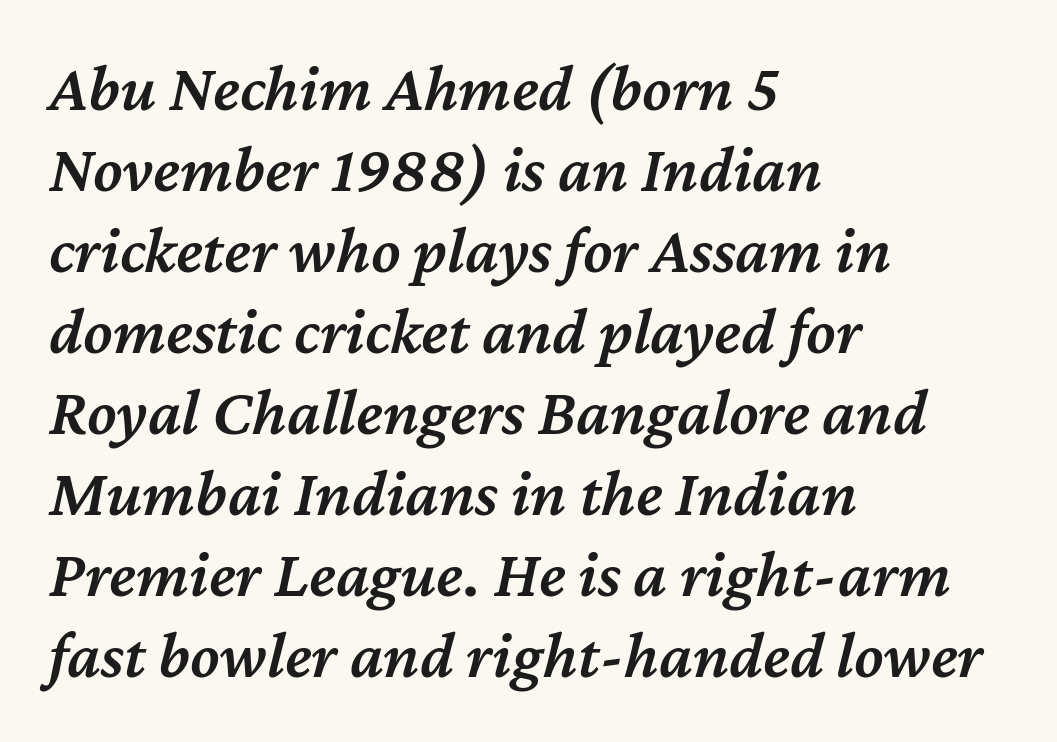
The type is set solid horizontally, with unmodified tracking. Note the varied advance widths — an 'i' is clearly narrower than an 'm'. Its strokes are somewhat broadened, the hallmark of semibold type. It's the slanting kind of type. The compositor pushed each line to the left boundary. Bare-footed words on every line.
